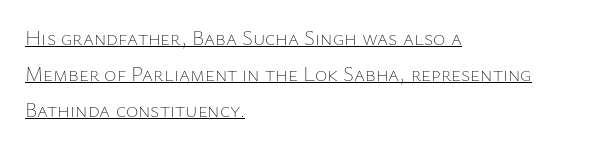
{"italic": "no", "bold": "no", "underline": "yes", "align": "left", "line_spacing_ratio": 1.71, "letter_spacing": "normal", "letter_spacing_em": 0.0, "glyph_px": 21}
